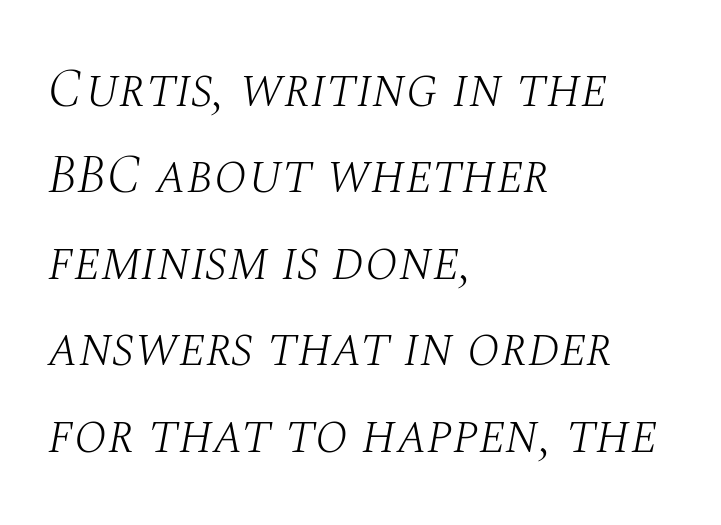
{"serif": "yes", "italic": "yes", "lean": "right", "slant_degrees": 10, "bold": "no", "weight": "light", "width": "normal", "stroke_contrast": "medium", "x_height": "large", "monospaced": "no", "underline": "no", "align": "left", "line_spacing": "normal", "line_spacing_ratio": 1.6, "letter_spacing": "normal", "letter_spacing_em": 0.0, "glyph_px": 54}
